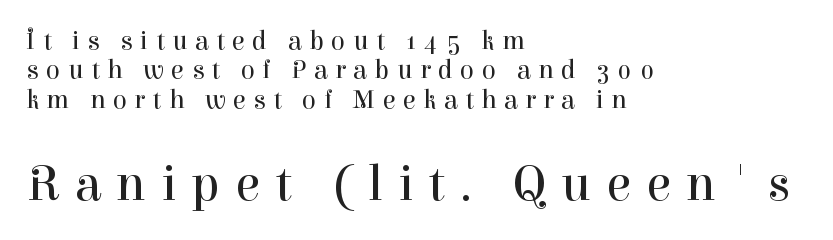
The image shows 51 px regular-weight serif type, upright; set left-aligned, tight line spacing (1.13x), unusually wide letter spacing (+0.29 em), not underlined; the second (bottom) block is 1.96x larger; high stroke contrast and a medium x-height.
